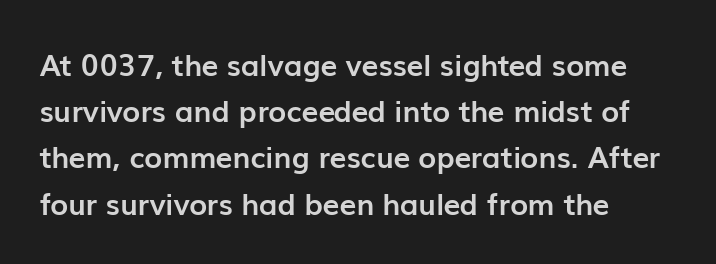
Q: Is the text bold? A: Yes.
Q: Is the text italic (slanted)? A: No, it is upright.
Q: Is the typeface a serif or a sans-serif typeface? A: Sans-serif.
Q: Is the text underlined? A: No.
Q: How is the paragraph aligned? A: Left-aligned.
Q: Is the spacing between letters normal or unusually wide? A: Normal.
Q: Is the spacing between lines tight, normal or loose? A: Normal.
Q: Width (condensed, normal, or wide)? A: Normal.
Q: Stroke contrast? A: Low.
Q: x-height? A: Medium.
Q: Monospaced? A: No.
